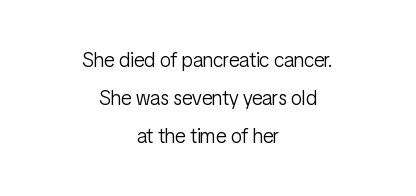
The image shows 20 px text type, upright; set centered, line spacing 1.89x, normal letter spacing, not underlined.
